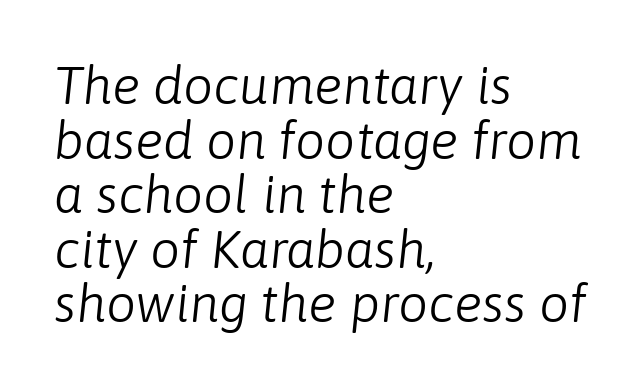
{"italic": "yes", "lean": "right", "slant_degrees": 6, "bold": "no", "weight": "light", "width": "normal", "stroke_contrast": "low", "x_height": "medium", "monospaced": "no", "underline": "no", "align": "left", "line_spacing": "tight", "line_spacing_ratio": 1.03, "letter_spacing": "normal", "letter_spacing_em": 0.0, "glyph_px": 53}
